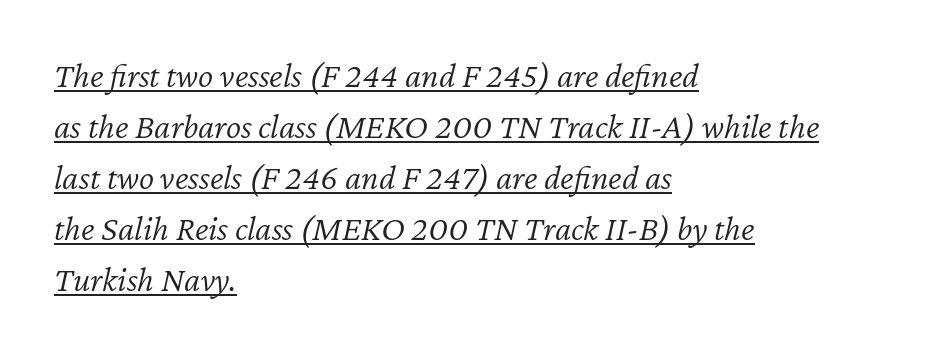
The image shows 36 px light type, italic (leaning right); set left-aligned, normal line spacing (1.42x), normal letter spacing, underlined; low stroke contrast and a medium x-height.
